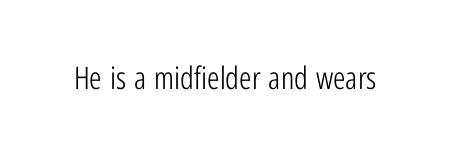
Q: Is the text bold? A: No.
Q: Is the text italic (slanted)? A: No, it is upright.
Q: Is the typeface a serif or a sans-serif typeface? A: Sans-serif.
Q: Is the text underlined? A: No.
Q: Is the spacing between letters normal or unusually wide? A: Normal.
Q: Width (condensed, normal, or wide)? A: Condensed.
Q: Stroke contrast? A: Low.
Q: x-height? A: Medium.
Q: Monospaced? A: No.
